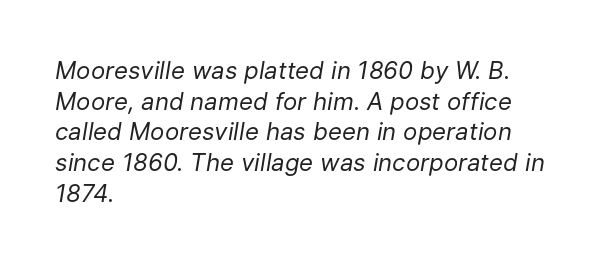
The rows are spaced the way most documents space them. An italicized treatment has been applied to the whole sample. The space directly below the letters is spotless. Summary of weight: not heavy and not bold. Words appear dense and cohesive because spacing is normal.
